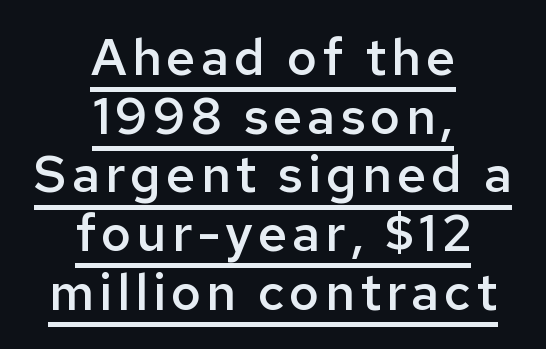
Q: Is the text bold? A: Semi-bold.
Q: Is the text italic (slanted)? A: No, it is upright.
Q: Is the typeface a serif or a sans-serif typeface? A: Sans-serif.
Q: Is the text underlined? A: Yes.
Q: How is the paragraph aligned? A: Centered.
Q: Is the spacing between lines tight, normal or loose? A: Tight.
Q: Width (condensed, normal, or wide)? A: Normal.
Q: Stroke contrast? A: Low.
Q: x-height? A: Medium.
Q: Monospaced? A: No.
